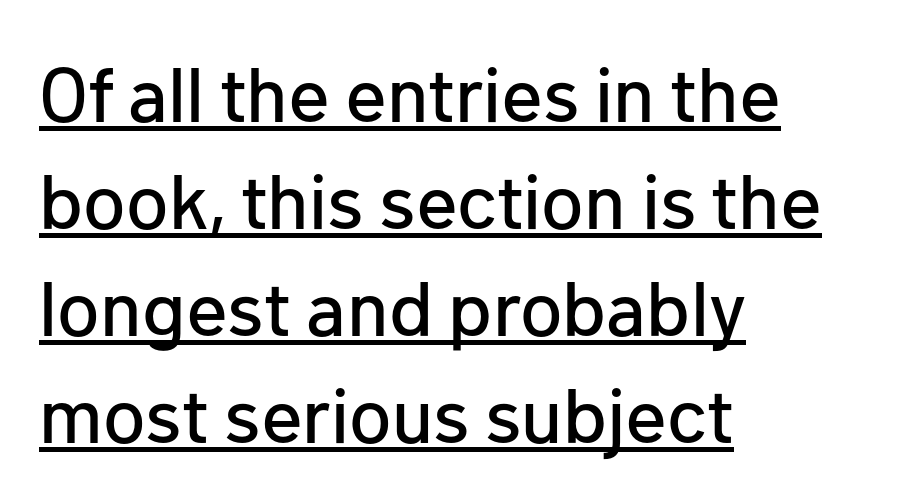
{"serif": "no", "italic": "no", "width": "normal", "stroke_contrast": "low", "x_height": "medium", "monospaced": "no", "underline": "yes", "align": "left", "line_spacing": "normal", "line_spacing_ratio": 1.39, "letter_spacing": "normal", "letter_spacing_em": 0.0, "glyph_px": 77}
